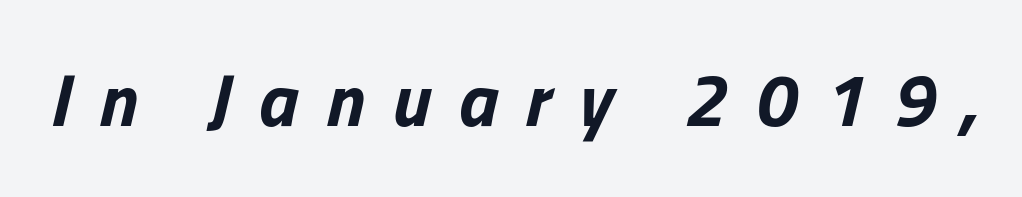
{"italic": "yes", "lean": "right", "slant_degrees": 13, "bold": "yes", "weight": "bold", "width": "normal", "stroke_contrast": "low", "x_height": "medium", "monospaced": "no", "underline": "no", "letter_spacing": "wide", "letter_spacing_em": 0.37, "glyph_px": 75}
